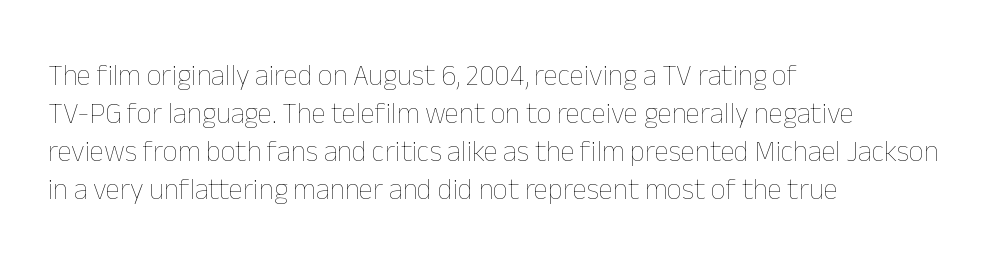
The cut favours lightness, reaching ordinary text weight at its darkest. Whoever set this chose a conventional vertical rhythm. Inter-character spacing is left at the font's built-in metrics. Nobody drew a line under any word here. Italic: no, the glyphs are upright roman.
